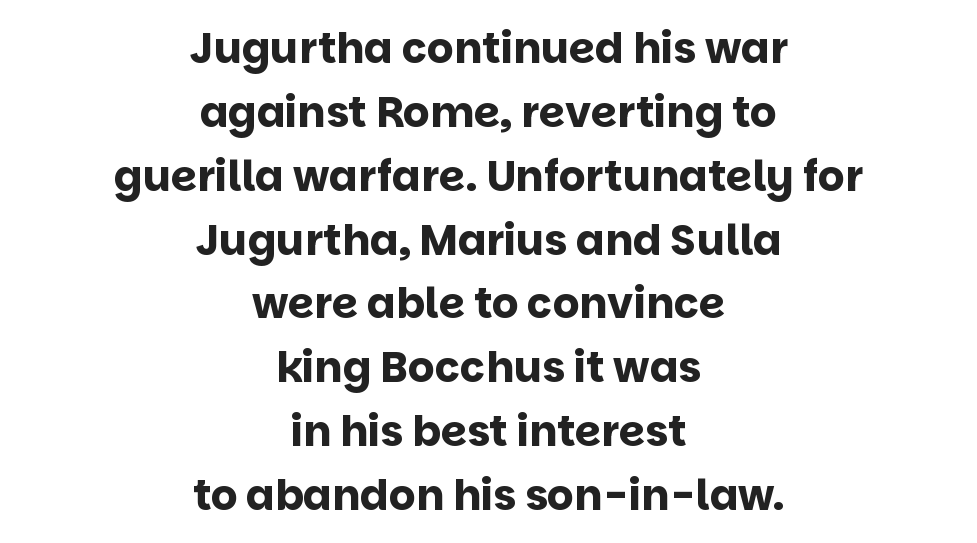
The lettering holds an erect, upright posture throughout. There is no visible air inserted between adjacent glyphs. Leftover space on each line is divided equally before and after the words. Font category for this specimen: sans-serif. Spacing verdict: proportional, widths tailored to each character.
